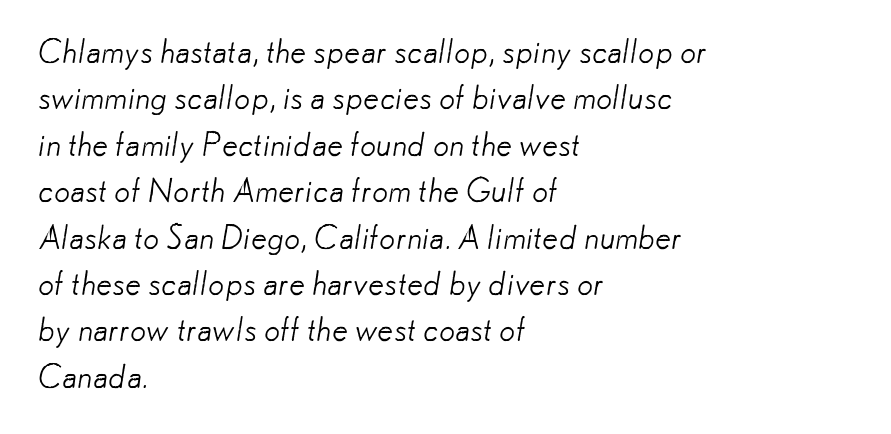
Q: Is the text bold? A: No.
Q: Is the typeface a serif or a sans-serif typeface? A: Sans-serif.
Q: Is the text underlined? A: No.
Q: How is the paragraph aligned? A: Left-aligned.
Q: Is the spacing between letters normal or unusually wide? A: Normal.
Q: Is the spacing between lines tight, normal or loose? A: Normal.
Q: Width (condensed, normal, or wide)? A: Normal.
Q: Stroke contrast? A: Low.
Q: x-height? A: Small.
Q: Monospaced? A: No.
